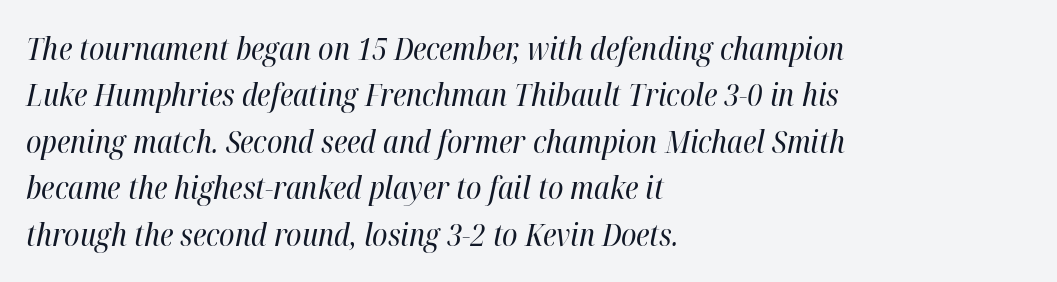
The face looks like a standard text weight, possibly lighter. If you drew a line through each stem, it would be angled. Horizontally, the lines are justified to the leading edge only. Is this a fixed-width face? No — the glyphs have proportional, varying widths.
